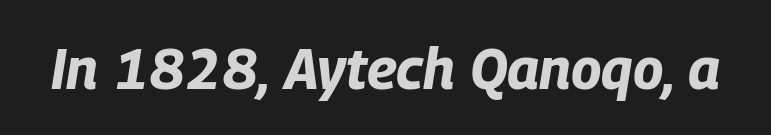
{"italic": "yes", "lean": "right", "slant_degrees": 9, "bold": "yes", "weight": "bold", "width": "condensed", "stroke_contrast": "low", "x_height": "large", "monospaced": "no", "underline": "no", "letter_spacing": "normal", "letter_spacing_em": 0.0, "glyph_px": 57}
